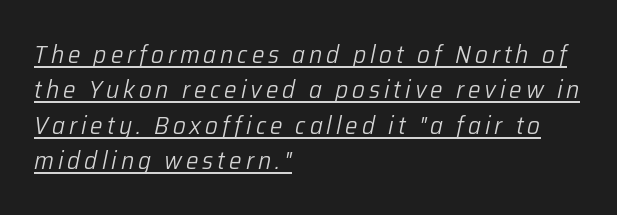
The image shows 25 px text type, italic (leaning right); set left-aligned, normal line spacing (1.42x), underlined.
